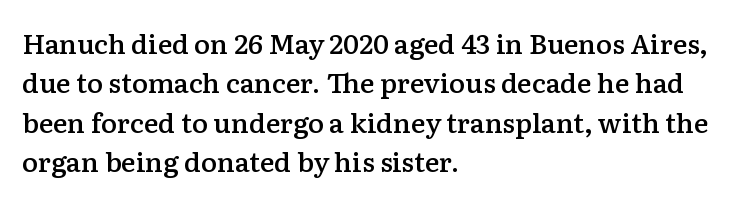
The line texture is even and compact thanks to regular tracking. The vertical gap from one line to the next is medium. It's the straight-up-and-down kind of type. I'd describe the lettering as semibold — firm but not a full bold. Layout note: lines flush left. Words float on clear page, feet unadorned.
